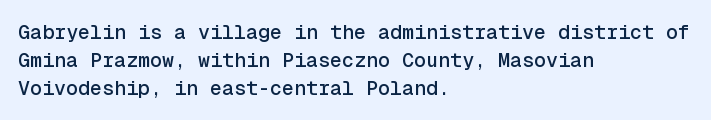
The image shows 20 px text type, upright; set left-aligned, normal line spacing (1.41x), normal letter spacing, not underlined.
